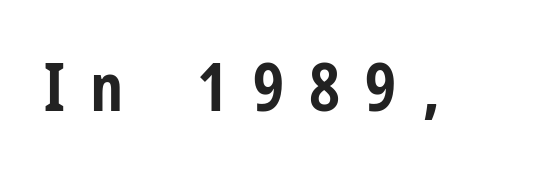
Examine the stroke ends and you'll find no serifs. Quick note: underline off. You could not count columns in this text — the font is proportionally spaced. Each glyph is drawn with heavy, bold strokes. Notice how the stems are strictly vertical — no italics here. The face used here is rendered with a markedly widened letterfit.
